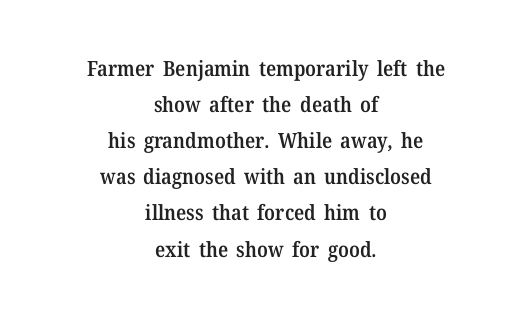
{"italic": "no", "bold": "semi", "underline": "no", "align": "center", "line_spacing_ratio": 1.72, "letter_spacing": "normal", "letter_spacing_em": 0.0, "glyph_px": 21}
